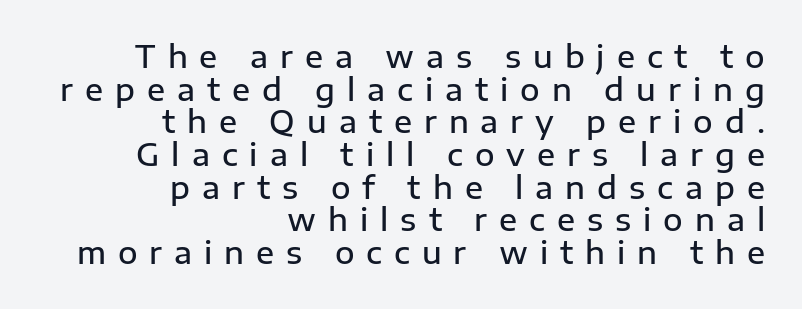
The image shows 30 px semibold sans-serif type, upright; set right-aligned, tight line spacing (1.09x), unusually wide letter spacing (+0.4 em), not underlined; low stroke contrast and a medium x-height.
